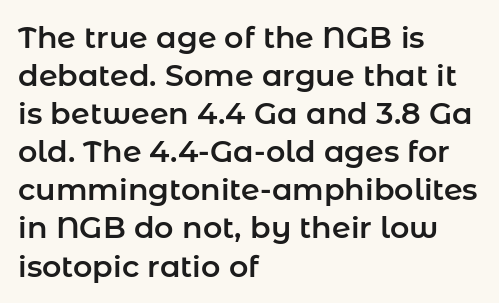
The image shows 30 px sans-serif type, upright; set left-aligned, normal line spacing (1.27x), normal letter spacing, not underlined; low stroke contrast and a medium x-height.
